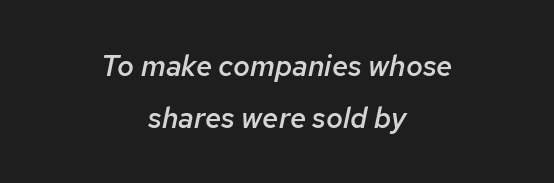
{"italic": "yes", "lean": "right", "slant_degrees": 12, "bold": "semi", "weight": "semibold", "width": "normal", "stroke_contrast": "low", "x_height": "medium", "monospaced": "no", "underline": "no", "align": "center", "line_spacing_ratio": 1.79, "letter_spacing": "normal", "letter_spacing_em": 0.0, "glyph_px": 29}
